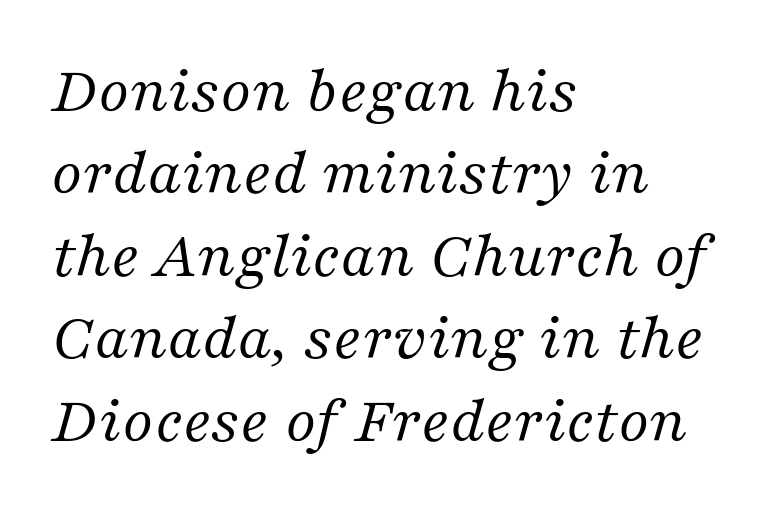
The foot of each line stays bare and open. Do the characters align in a grid? No, the font is proportional. Is the type heavy? It reads as light-to-regular instead. The type family on display is of the serif kind. The glyphs look as if they've been sheared to an angle.
